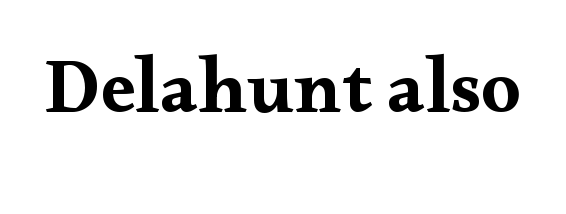
{"serif": "yes", "italic": "no", "bold": "yes", "weight": "bold", "width": "wide", "stroke_contrast": "medium", "x_height": "small", "monospaced": "no", "underline": "no", "letter_spacing": "normal", "letter_spacing_em": 0.0, "glyph_px": 78}
